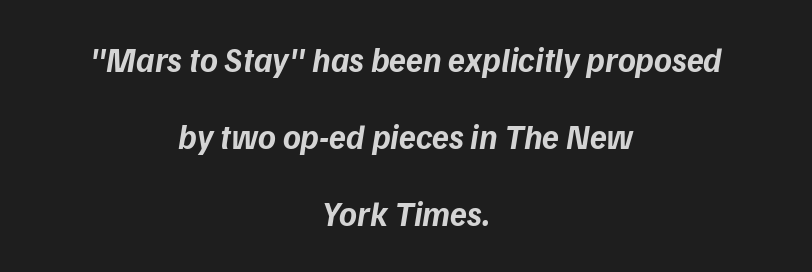
Q: Is the text bold? A: Yes.
Q: Is the text italic (slanted)? A: Yes, it leans right by about 9 degrees.
Q: Is the text underlined? A: No.
Q: How is the paragraph aligned? A: Centered.
Q: Is the spacing between letters normal or unusually wide? A: Normal.
Q: Is the spacing between lines tight, normal or loose? A: Loose.
Q: Width (condensed, normal, or wide)? A: Normal.
Q: Stroke contrast? A: Low.
Q: x-height? A: Medium.
Q: Monospaced? A: No.
